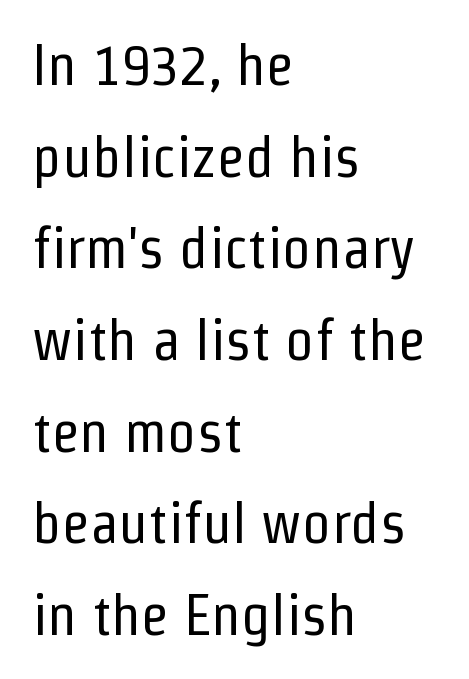
The face used here is proportionally spaced, like ordinary book or web type. Letter spacing: default. The rag falls on the right side of this text block. Every character sits straight up, as roman type does. The block of text has a typical density, with ordinary space between rows. Bare-footed words on every line.
